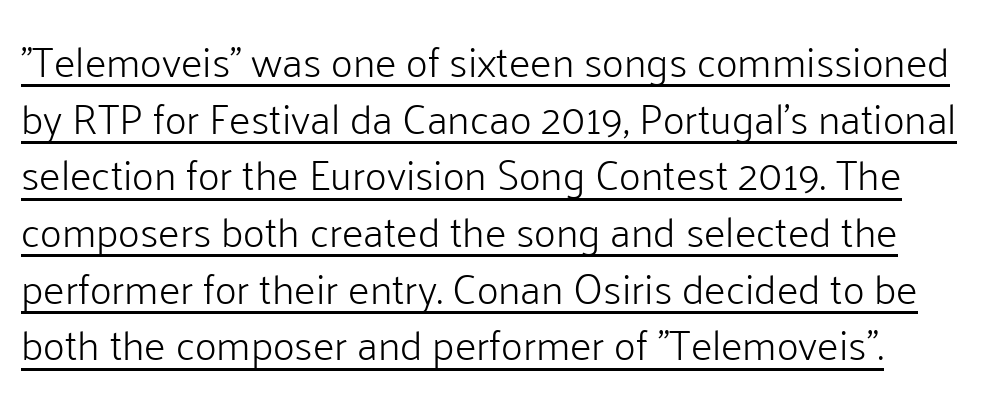
Q: Is the text bold? A: No.
Q: Is the text italic (slanted)? A: No, it is upright.
Q: Is the typeface a serif or a sans-serif typeface? A: Sans-serif.
Q: Is the text underlined? A: Yes.
Q: How is the paragraph aligned? A: Left-aligned.
Q: Is the spacing between letters normal or unusually wide? A: Normal.
Q: Is the spacing between lines tight, normal or loose? A: Normal.
Q: Width (condensed, normal, or wide)? A: Normal.
Q: Stroke contrast? A: Low.
Q: x-height? A: Medium.
Q: Monospaced? A: No.
